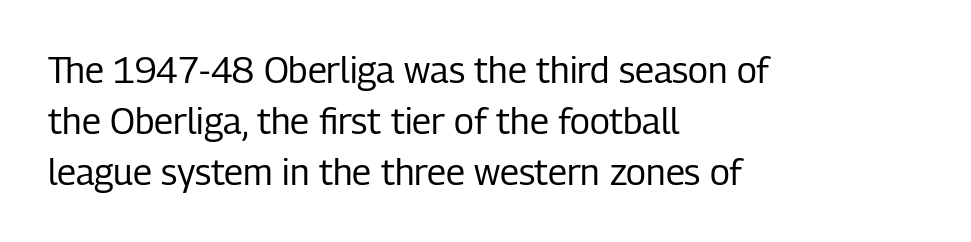
The image shows 36 px regular-weight, condensed sans-serif type, upright; set left-aligned, normal line spacing (1.41x), normal letter spacing, not underlined; low stroke contrast and a medium x-height.
